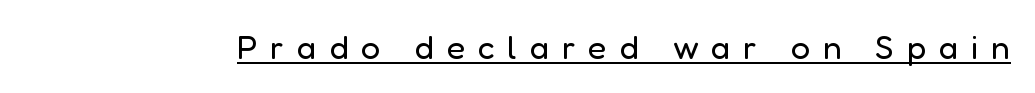
{"serif": "no", "italic": "no", "bold": "no", "weight": "regular", "width": "normal", "stroke_contrast": "low", "x_height": "medium", "monospaced": "no", "underline": "yes", "letter_spacing": "wide", "letter_spacing_em": 0.37, "glyph_px": 34}
